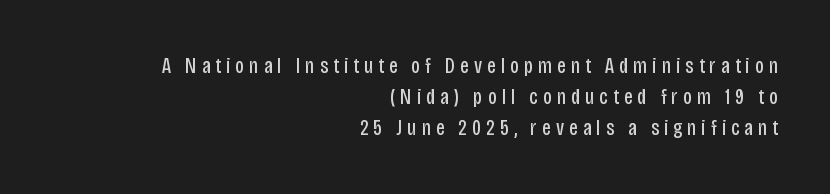
The image shows 22 px text type, upright; set right-aligned, normal line spacing (1.42x), unusually wide letter spacing (+0.23 em), not underlined.
